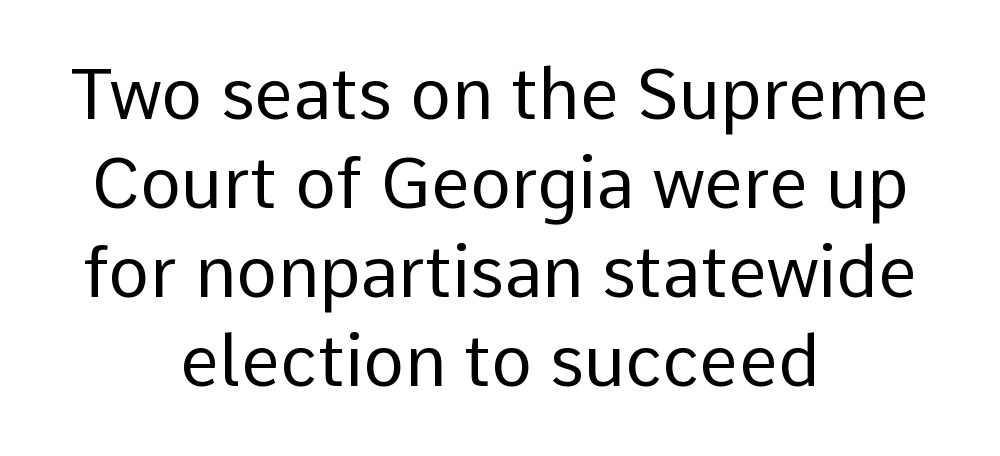
Ascenders rise straight up at ninety degrees. Regarding serifs, this sample does without them. The face used here is proportionally spaced, like ordinary book or web type. Summary of weight: not heavy and not bold. Each row of text sits above clean, open space. Leading matches the norm, producing a regular column.
